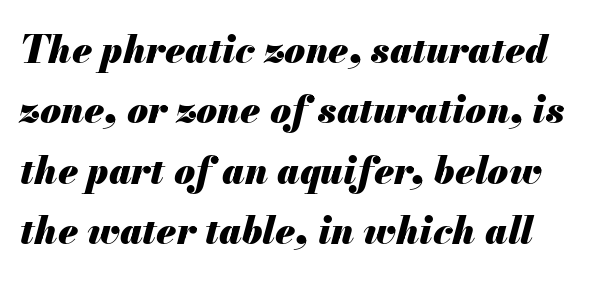
If you drew a ruler down the left edge, every line would touch it. The type is set solid horizontally, with unmodified tracking. The text carries the slant typical of an italic or oblique font. As a designer I'd log this as weight 700, bold. The passage shown stacks its lines at a standard gap.
